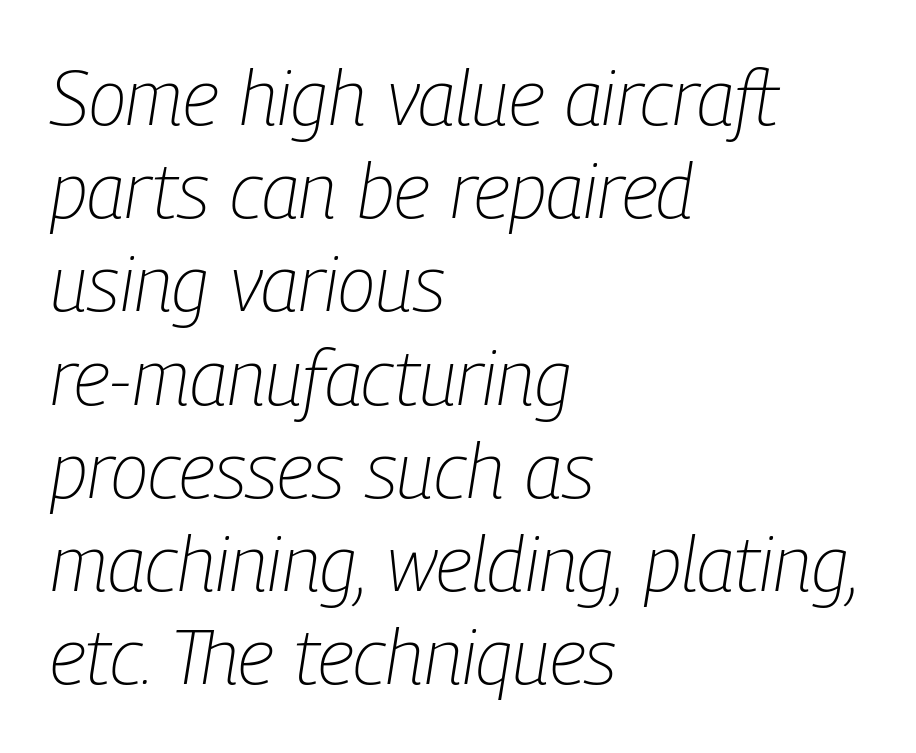
{"italic": "yes", "lean": "right", "slant_degrees": 9, "bold": "no", "weight": "light", "width": "condensed", "stroke_contrast": "low", "x_height": "medium", "monospaced": "no", "underline": "no", "align": "left", "line_spacing_ratio": 1.21, "letter_spacing": "normal", "letter_spacing_em": 0.0, "glyph_px": 77}
